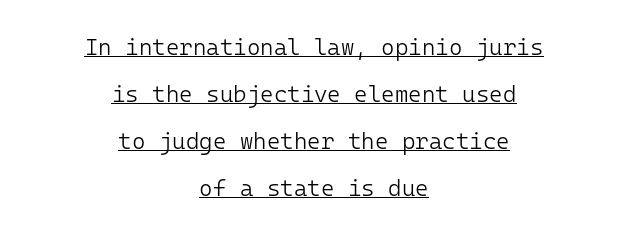
Q: Is the text bold? A: No.
Q: Is the text italic (slanted)? A: No, it is upright.
Q: Is the text underlined? A: Yes.
Q: How is the paragraph aligned? A: Centered.
Q: Is the spacing between letters normal or unusually wide? A: Normal.
Q: Is the spacing between lines tight, normal or loose? A: Loose.
